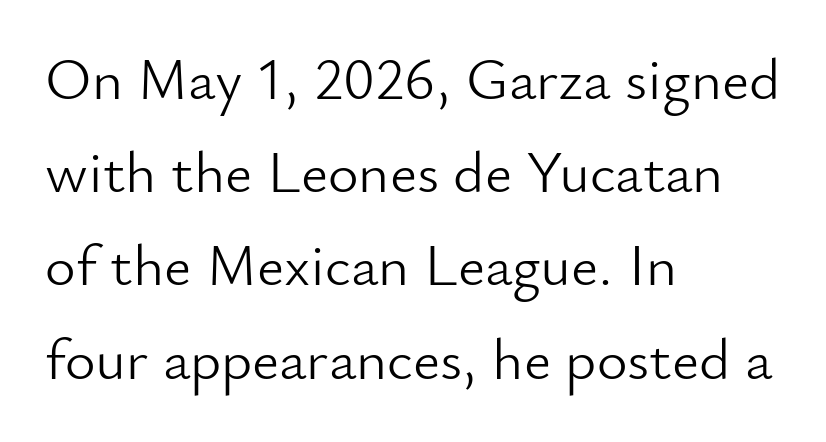
Are there feet on the stems? There aren't — it's a sans. The letters look calm and open, with moderate or lighter stems. The passage shown stacks its lines at a standard gap. Looks like regular typesetting: each glyph gets only the width it needs. It's the straight-up-and-down kind of type.
